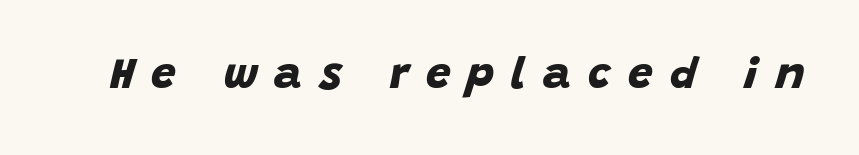
The image shows 44 px bold sans-serif type; set unusually wide letter spacing (+0.39 em), not underlined; low stroke contrast and a large x-height.
